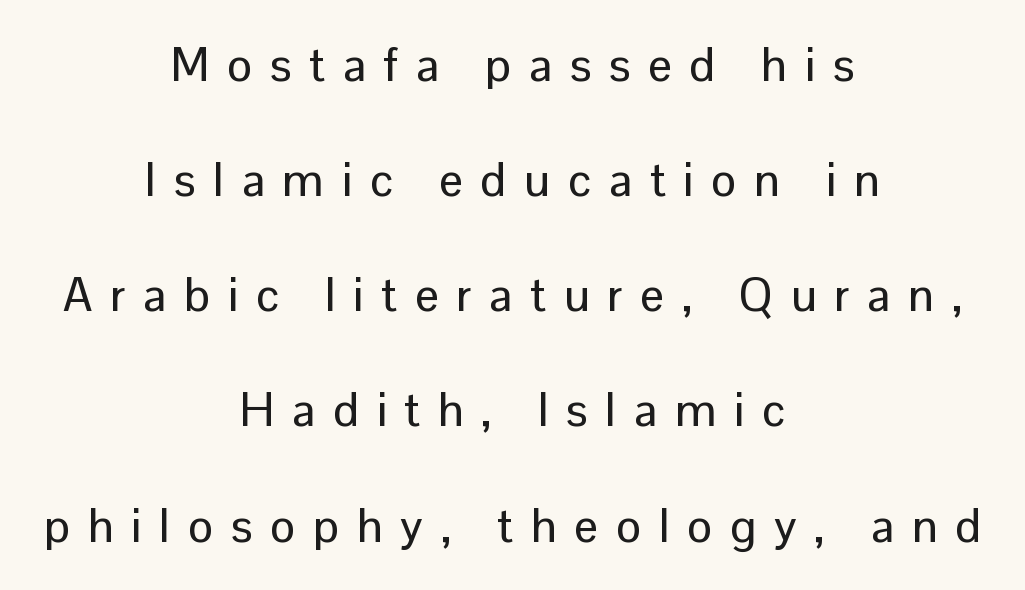
{"serif": "no", "italic": "no", "width": "normal", "stroke_contrast": "low", "x_height": "medium", "monospaced": "no", "underline": "no", "align": "center", "line_spacing": "loose", "line_spacing_ratio": 2.45, "letter_spacing": "wide", "letter_spacing_em": 0.38, "glyph_px": 47}
